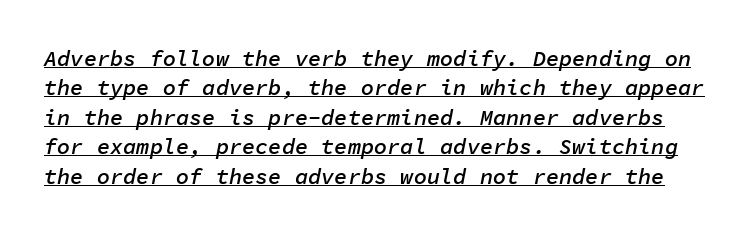
Q: Is the text bold? A: Semi-bold.
Q: Is the text italic (slanted)? A: Yes, it leans right by about 11 degrees.
Q: Is the text underlined? A: Yes.
Q: Is the spacing between letters normal or unusually wide? A: Normal.
Q: Is the spacing between lines tight, normal or loose? A: Normal.
